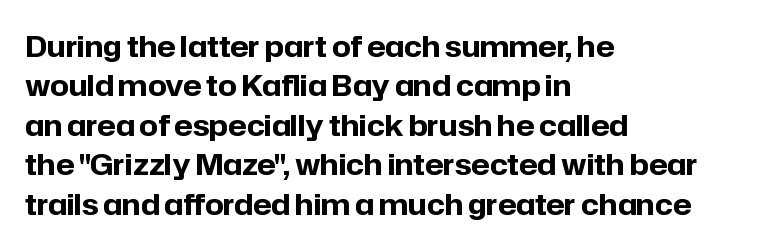
{"serif": "no", "italic": "no", "bold": "yes", "weight": "bold", "width": "normal", "stroke_contrast": "low", "x_height": "medium", "monospaced": "no", "underline": "no", "align": "left", "line_spacing": "normal", "line_spacing_ratio": 1.36, "letter_spacing": "normal", "letter_spacing_em": 0.0, "glyph_px": 29}
